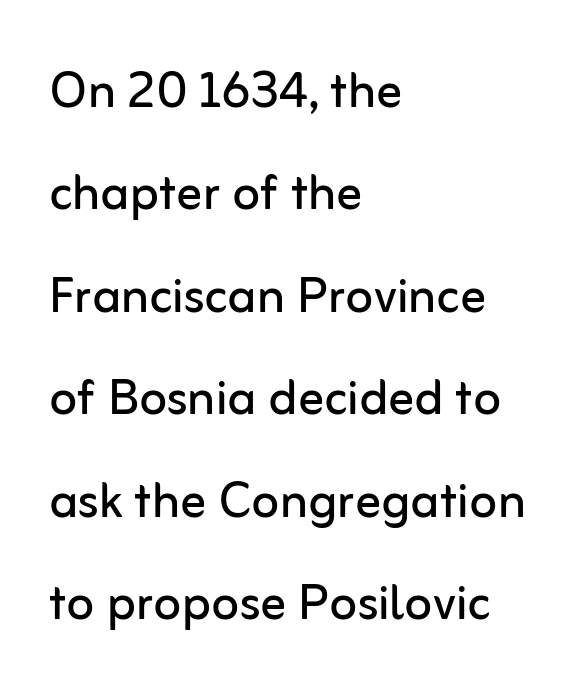
Stroke terminals: plain, sans-serif. The rendering uses natural spacing where letterforms have individual widths. The space between consecutive lines is moderate. The zone under the glyphs is completely vacant. This sample uses an upright cut, with every glyph sitting square on the baseline. Standard letterfit; no display-style spreading of the glyphs.
